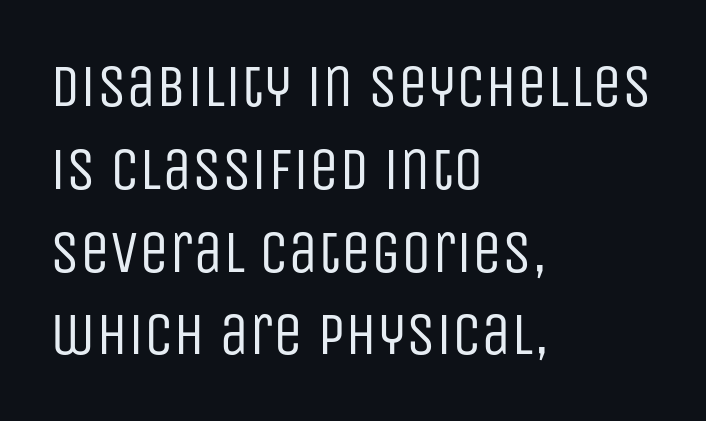
Q: Is the text bold? A: No.
Q: Is the text italic (slanted)? A: No, it is upright.
Q: Is the typeface a serif or a sans-serif typeface? A: Sans-serif.
Q: Is the text underlined? A: No.
Q: How is the paragraph aligned? A: Left-aligned.
Q: Is the spacing between letters normal or unusually wide? A: Normal.
Q: Is the spacing between lines tight, normal or loose? A: Normal.
Q: Width (condensed, normal, or wide)? A: Condensed.
Q: Stroke contrast? A: Low.
Q: x-height? A: Large.
Q: Monospaced? A: No.
